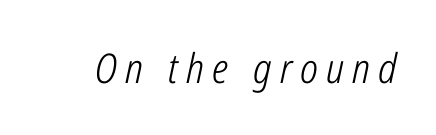
{"italic": "yes", "lean": "right", "slant_degrees": 12, "bold": "no", "weight": "light", "width": "condensed", "stroke_contrast": "low", "x_height": "medium", "monospaced": "no", "underline": "no", "letter_spacing": "wide", "letter_spacing_em": 0.2, "glyph_px": 41}
